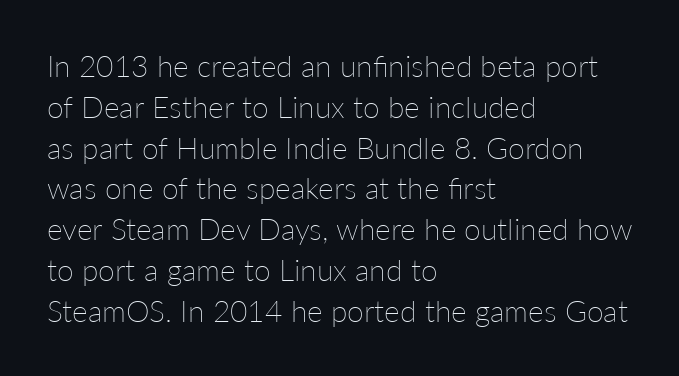
Horizontal bands of white between lines are of average thickness. The lines are quadded left. Characters follow at the spacing the type designer built in. You could not count columns in this text — the font is proportionally spaced. No heavy texture on the line: the type isn't bold.
